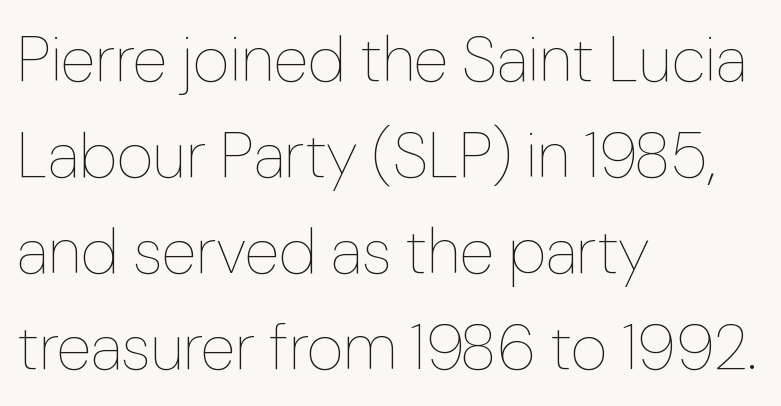
Q: Is the text bold? A: No.
Q: Is the text italic (slanted)? A: No, it is upright.
Q: Is the text underlined? A: No.
Q: How is the paragraph aligned? A: Left-aligned.
Q: Is the spacing between letters normal or unusually wide? A: Normal.
Q: Is the spacing between lines tight, normal or loose? A: Normal.
Q: Width (condensed, normal, or wide)? A: Normal.
Q: Stroke contrast? A: Low.
Q: x-height? A: Medium.
Q: Monospaced? A: No.
